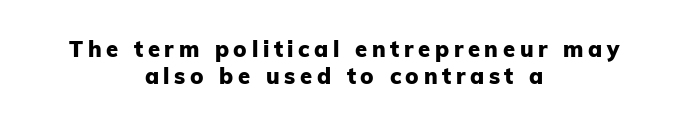
{"italic": "no", "bold": "yes", "underline": "no", "align": "center", "line_spacing": "normal", "line_spacing_ratio": 1.25, "letter_spacing": "wide", "letter_spacing_em": 0.21, "glyph_px": 22}
